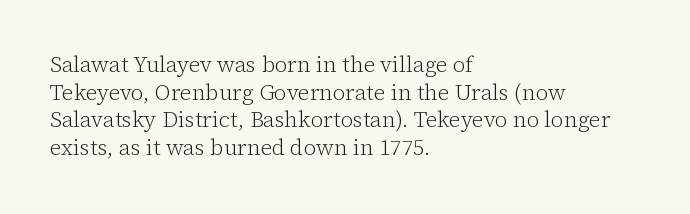
{"italic": "no", "bold": "no", "underline": "no", "align": "left", "line_spacing": "normal", "line_spacing_ratio": 1.26, "letter_spacing": "normal", "letter_spacing_em": 0.0, "glyph_px": 22}
